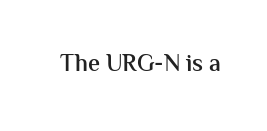
Q: Is the text bold? A: Semi-bold.
Q: Is the text italic (slanted)? A: No, it is upright.
Q: Is the text underlined? A: No.
Q: Is the spacing between letters normal or unusually wide? A: Normal.
